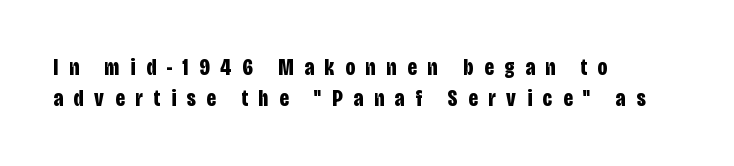
Q: Is the text bold? A: Yes.
Q: Is the text italic (slanted)? A: No, it is upright.
Q: Is the text underlined? A: No.
Q: How is the paragraph aligned? A: Left-aligned.
Q: Is the spacing between letters normal or unusually wide? A: Unusually wide.
Q: Is the spacing between lines tight, normal or loose? A: Normal.
